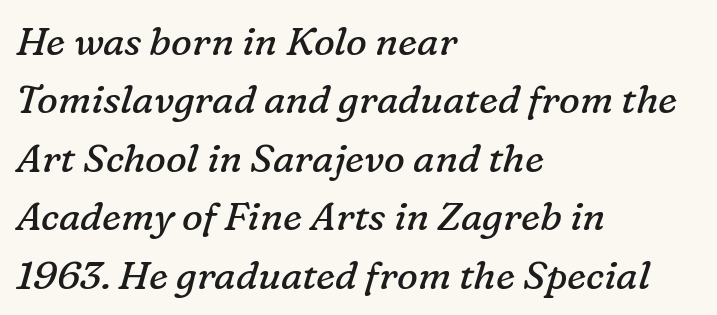
Line beginnings align vertically; line endings do not. No letter is thick-stroked: the sample isn't bold. Rows of type keep a routine distance in the vertical direction. The space directly below the letters is spotless. Observe the serifs anchoring each vertical stroke in this sample.
